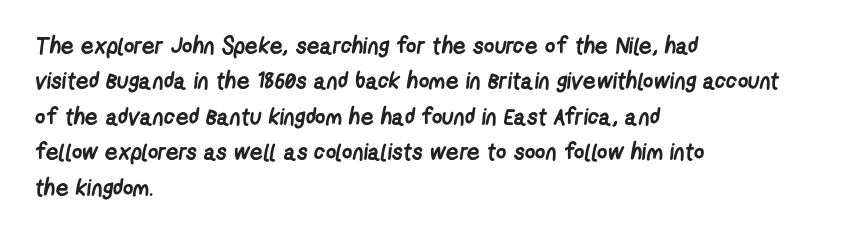
The image shows 23 px bold type; set left-aligned, normal line spacing (1.54x), normal letter spacing, not underlined.
